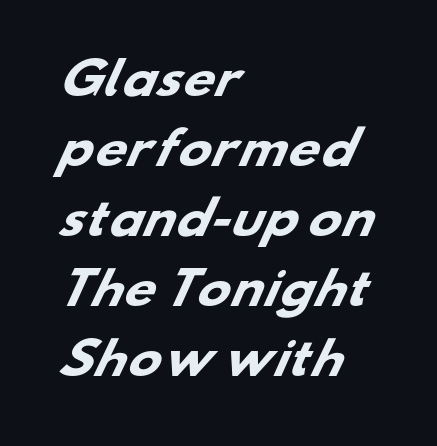
The image shows 44 px heavy, wide sans-serif type; set left-aligned, normal line spacing (1.59x), normal letter spacing, not underlined; low stroke contrast and a small x-height.
